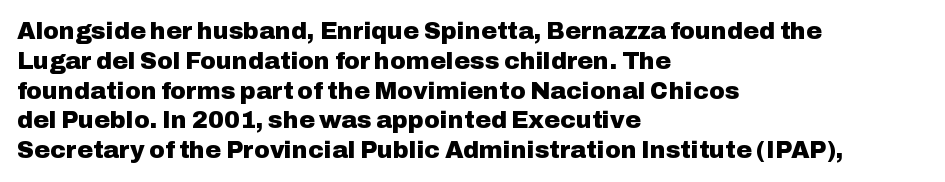
{"italic": "no", "bold": "yes", "underline": "no", "align": "left", "line_spacing_ratio": 1.24, "letter_spacing": "normal", "letter_spacing_em": 0.0, "glyph_px": 24}
